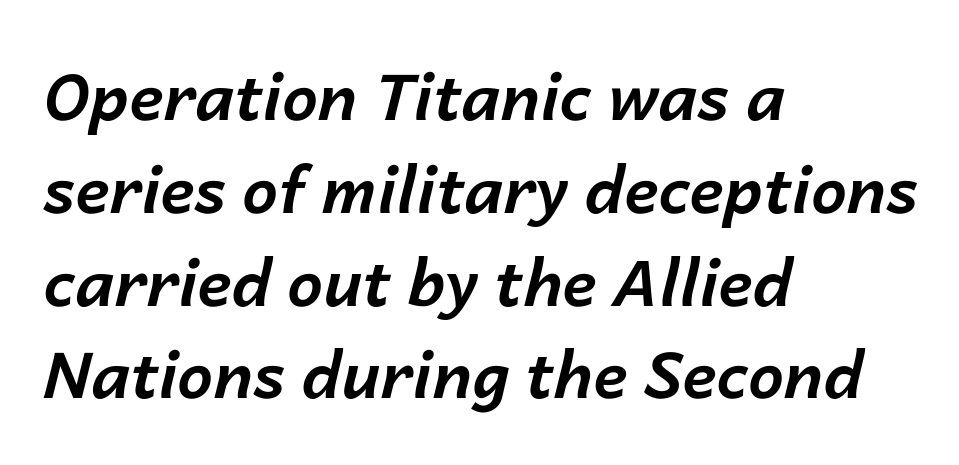
These lines sit exactly where default settings would place them. Descender tails drop into unmarked territory. Strong, thick strokes mark this as bold type. The horizontal fit of the characters is conventional and even. Looks like regular typesetting: each glyph gets only the width it needs.
